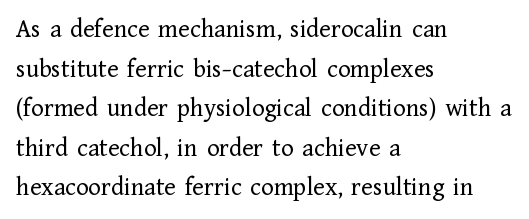
{"italic": "no", "bold": "no", "underline": "no", "align": "left", "line_spacing": "normal", "line_spacing_ratio": 1.52, "letter_spacing": "normal", "letter_spacing_em": 0.0, "glyph_px": 26}
